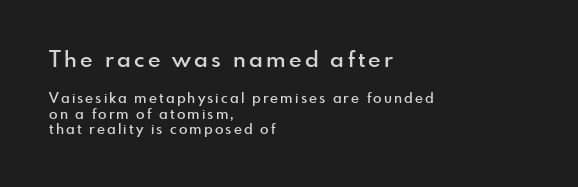
The image shows 22 px text type, upright; set left-aligned, tight line spacing (1.11x), not underlined; the first (top) block is 1.57x larger.
